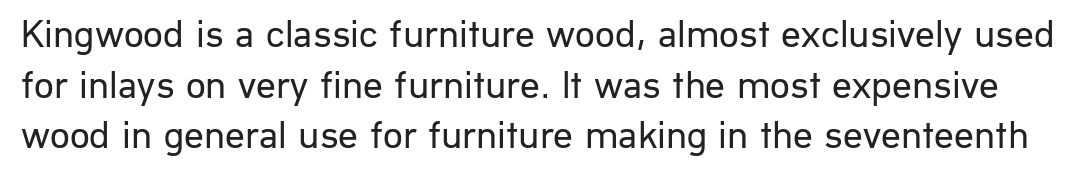
This sample has the flowing, uneven cadence of proportional lettering. Vertical strokes here are truly vertical. Stroke mass is kept to a normal reading level or below. Look at the bottom of the vertical strokes: they stop flat, with no serifs.
